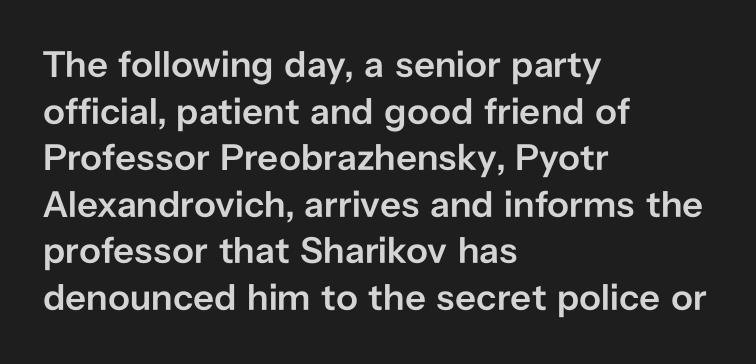
No feet cap the strokes, marking this as sans-serif type. The compositor pushed each line to the left boundary. Rule under the text: the space is simply empty. Evenly set lines give the paragraph a standard silhouette. Tracking here is standard; glyphs follow each other at the usual distance.
